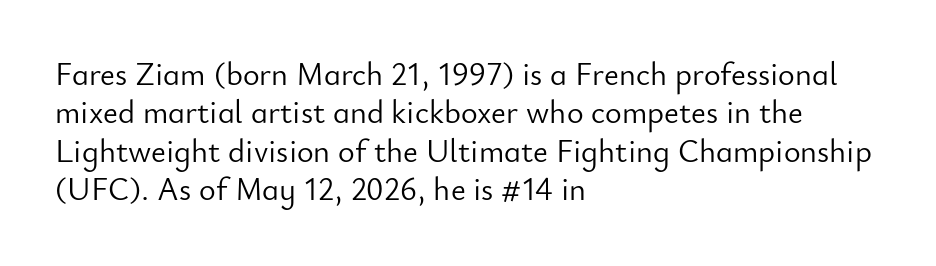
Q: Is the text bold? A: No.
Q: Is the text italic (slanted)? A: No, it is upright.
Q: Is the typeface a serif or a sans-serif typeface? A: Sans-serif.
Q: Is the text underlined? A: No.
Q: How is the paragraph aligned? A: Left-aligned.
Q: Is the spacing between letters normal or unusually wide? A: Normal.
Q: Width (condensed, normal, or wide)? A: Normal.
Q: Stroke contrast? A: Low.
Q: x-height? A: Small.
Q: Monospaced? A: No.
